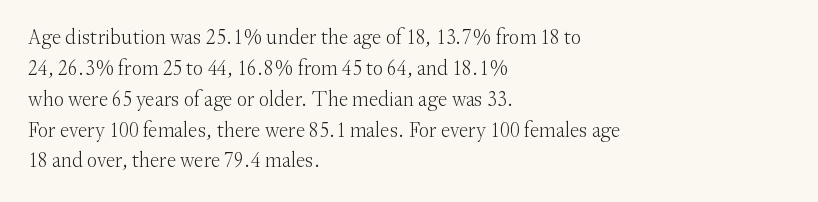
Q: Is the text bold? A: No.
Q: Is the text italic (slanted)? A: No, it is upright.
Q: Is the text underlined? A: No.
Q: How is the paragraph aligned? A: Left-aligned.
Q: Is the spacing between letters normal or unusually wide? A: Normal.
Q: Is the spacing between lines tight, normal or loose? A: Normal.
